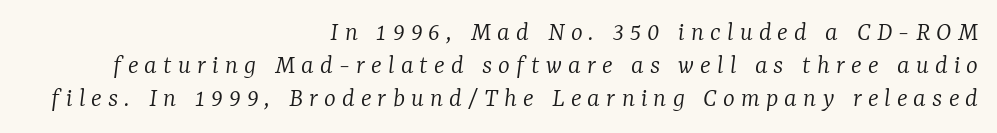
Q: Is the text bold? A: No.
Q: Is the text italic (slanted)? A: Yes, it leans right by about 7 degrees.
Q: Is the typeface a serif or a sans-serif typeface? A: Serif.
Q: Is the text underlined? A: No.
Q: How is the paragraph aligned? A: Right-aligned.
Q: Is the spacing between letters normal or unusually wide? A: Unusually wide.
Q: Width (condensed, normal, or wide)? A: Normal.
Q: Stroke contrast? A: Low.
Q: x-height? A: Medium.
Q: Monospaced? A: No.
